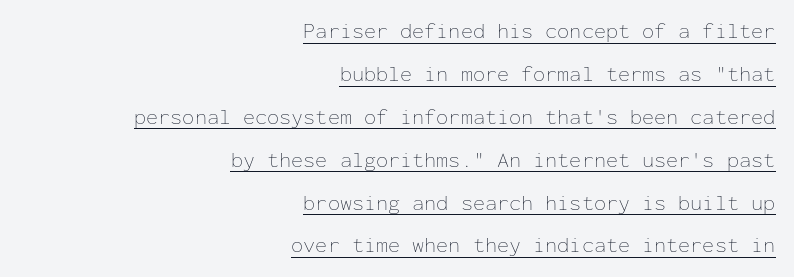
The image shows 22 px text type, upright; set right-aligned, loose line spacing (1.95x), normal letter spacing, underlined.
